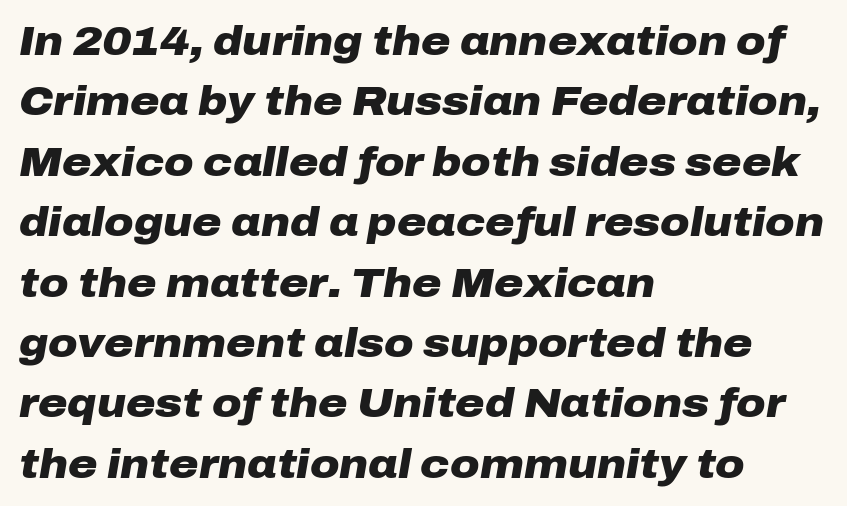
The image shows 40 px heavy, wide type, italic (leaning right); set left-aligned, normal line spacing (1.51x), normal letter spacing, not underlined; low stroke contrast and a medium x-height.
